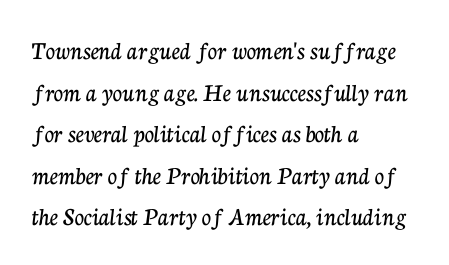
The glyphs are unaccompanied by any horizontal stroke below them. This sample keeps an unexceptional amount of space between lines. The lines are quadded left. Characters follow at the spacing the type designer built in.
